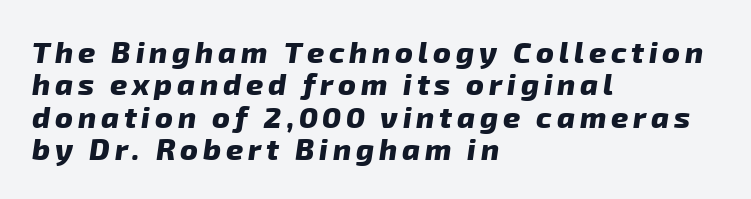
Q: Is the text bold? A: Yes.
Q: Is the typeface a serif or a sans-serif typeface? A: Sans-serif.
Q: Is the text underlined? A: No.
Q: How is the paragraph aligned? A: Left-aligned.
Q: Is the spacing between lines tight, normal or loose? A: Tight.
Q: Width (condensed, normal, or wide)? A: Normal.
Q: Stroke contrast? A: Low.
Q: x-height? A: Medium.
Q: Monospaced? A: No.
